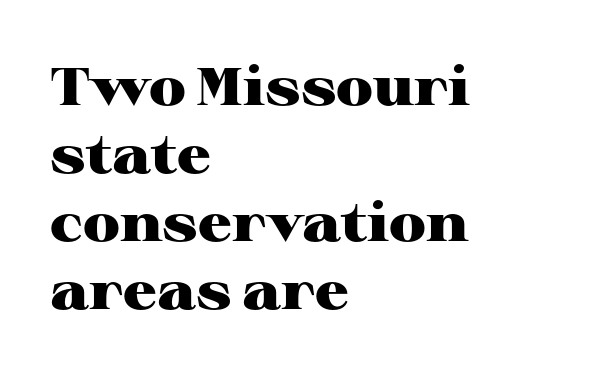
The image shows 53 px heavy, wide serif type, upright; set left-aligned, normal line spacing (1.28x), normal letter spacing, not underlined; high stroke contrast and a medium x-height.
